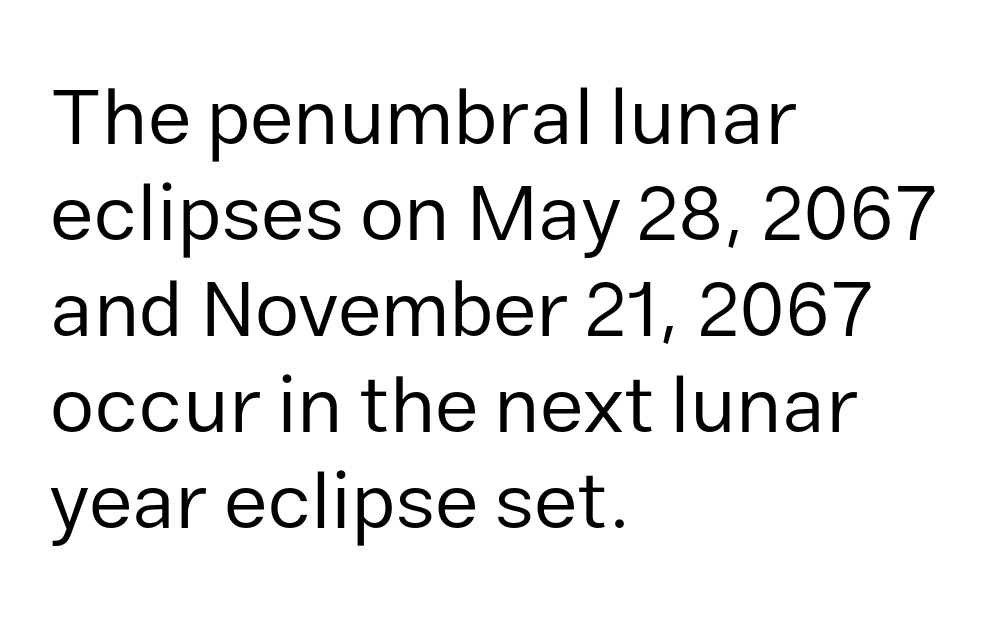
{"serif": "no", "italic": "no", "bold": "no", "weight": "regular", "width": "normal", "stroke_contrast": "low", "x_height": "medium", "monospaced": "no", "underline": "no", "align": "left", "line_spacing_ratio": 1.2, "letter_spacing": "normal", "letter_spacing_em": 0.0, "glyph_px": 80}
